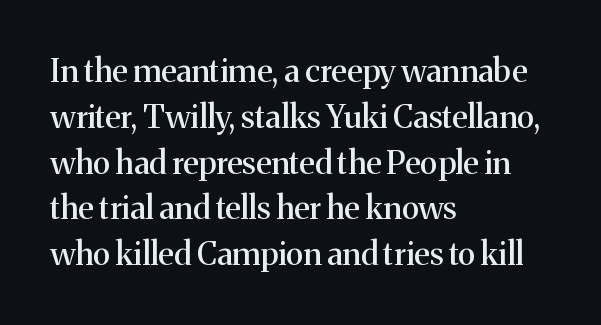
Q: Is the text italic (slanted)? A: No, it is upright.
Q: Is the typeface a serif or a sans-serif typeface? A: Serif.
Q: Is the text underlined? A: No.
Q: How is the paragraph aligned? A: Left-aligned.
Q: Is the spacing between letters normal or unusually wide? A: Normal.
Q: Is the spacing between lines tight, normal or loose? A: Normal.
Q: Width (condensed, normal, or wide)? A: Normal.
Q: Stroke contrast? A: Medium.
Q: x-height? A: Medium.
Q: Monospaced? A: No.
